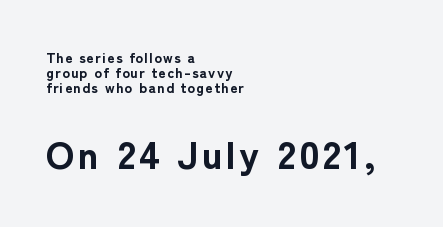
Leading is clearly below the norm, producing a dense column. The composition opens small and finishes big. These lines were composed using upright roman letters. The characters look thick and weighty, a clear bold. Is this a fixed-width face? No — the glyphs have proportional, varying widths.
